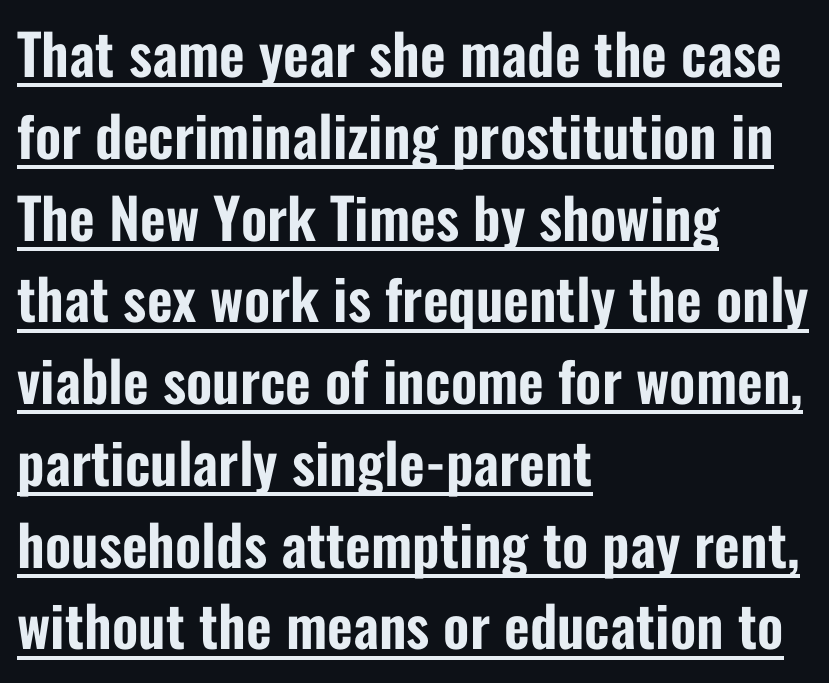
Q: Is the text italic (slanted)? A: No, it is upright.
Q: Is the typeface a serif or a sans-serif typeface? A: Sans-serif.
Q: Is the text underlined? A: Yes.
Q: How is the paragraph aligned? A: Left-aligned.
Q: Is the spacing between letters normal or unusually wide? A: Normal.
Q: Is the spacing between lines tight, normal or loose? A: Normal.
Q: Width (condensed, normal, or wide)? A: Condensed.
Q: Stroke contrast? A: Low.
Q: x-height? A: Medium.
Q: Monospaced? A: No.
